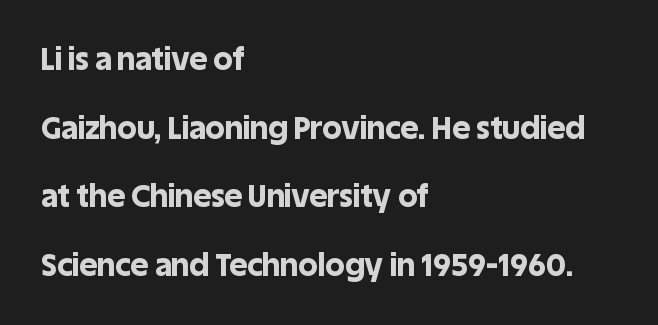
Q: Is the text bold? A: Yes.
Q: Is the text italic (slanted)? A: No, it is upright.
Q: Is the typeface a serif or a sans-serif typeface? A: Sans-serif.
Q: Is the text underlined? A: No.
Q: How is the paragraph aligned? A: Left-aligned.
Q: Is the spacing between letters normal or unusually wide? A: Normal.
Q: Is the spacing between lines tight, normal or loose? A: Loose.
Q: Width (condensed, normal, or wide)? A: Normal.
Q: x-height? A: Large.
Q: Monospaced? A: No.
